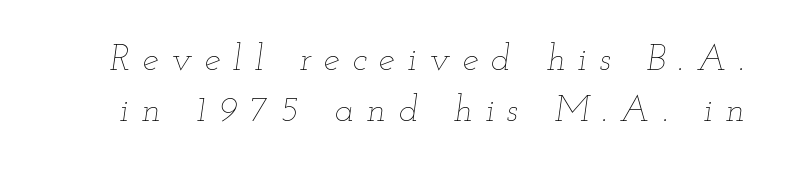
Q: Is the text bold? A: No.
Q: Is the text italic (slanted)? A: Yes, it leans right by about 12 degrees.
Q: Is the text underlined? A: No.
Q: Is the spacing between letters normal or unusually wide? A: Unusually wide.
Q: Is the spacing between lines tight, normal or loose? A: Normal.
Q: Width (condensed, normal, or wide)? A: Wide.
Q: Stroke contrast? A: Low.
Q: x-height? A: Small.
Q: Monospaced? A: No.
